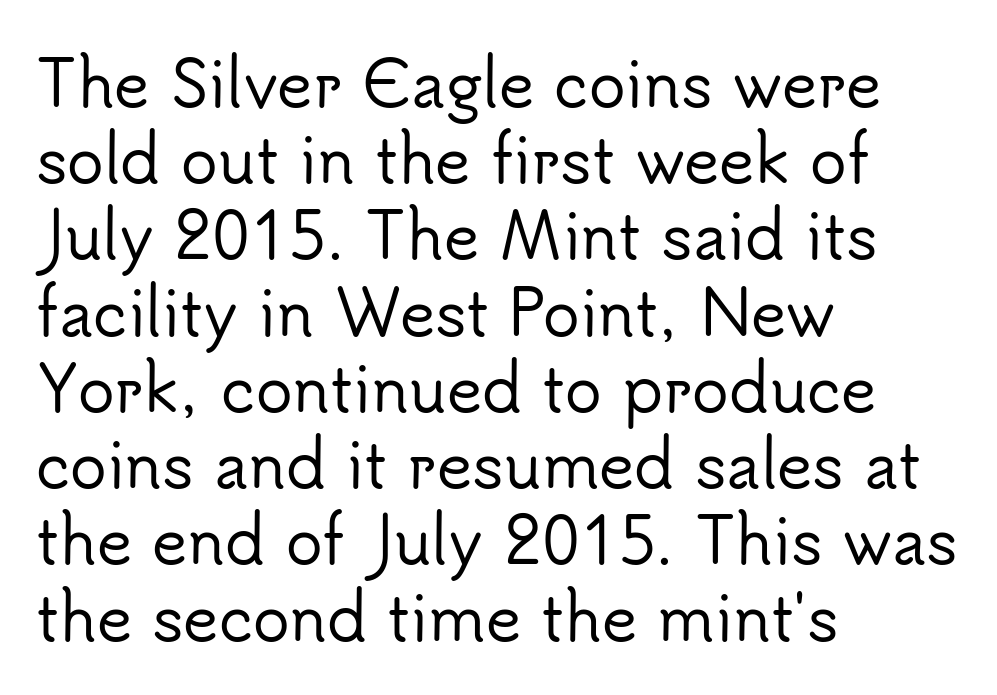
This sample is left-justified, so line endings fall wherever the words run out. Note: no serifs on the glyphs. Think of a printed novel: that variable character pitch is what you see here. Words appear dense and cohesive because spacing is normal. A typesetter would mark this as roman, not italic.
